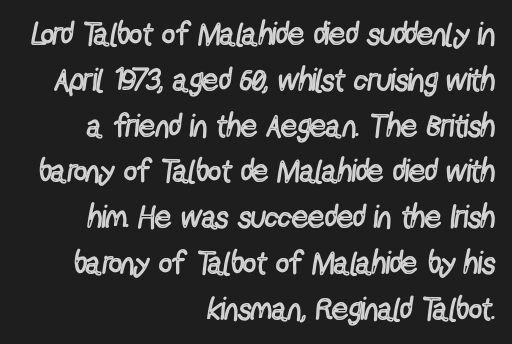
The image shows 32 px regular-weight, condensed sans-serif type; set right-aligned, normal line spacing (1.43x), normal letter spacing, not underlined; a medium x-height.
